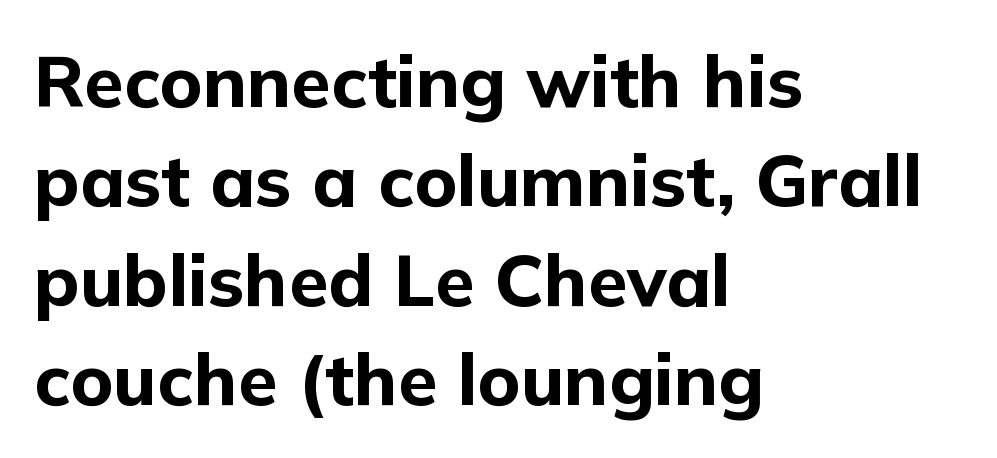
Q: Is the text bold? A: Yes.
Q: Is the text italic (slanted)? A: No, it is upright.
Q: Is the typeface a serif or a sans-serif typeface? A: Sans-serif.
Q: Is the text underlined? A: No.
Q: How is the paragraph aligned? A: Left-aligned.
Q: Is the spacing between letters normal or unusually wide? A: Normal.
Q: Is the spacing between lines tight, normal or loose? A: Normal.
Q: Width (condensed, normal, or wide)? A: Normal.
Q: Stroke contrast? A: Low.
Q: x-height? A: Medium.
Q: Monospaced? A: No.
